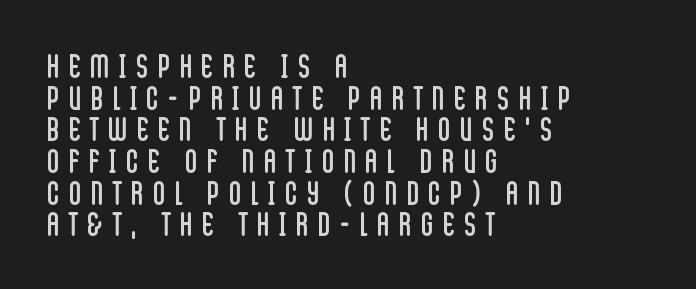
Q: Is the text bold? A: No.
Q: Is the text italic (slanted)? A: No, it is upright.
Q: Is the typeface a serif or a sans-serif typeface? A: Sans-serif.
Q: Is the text underlined? A: No.
Q: How is the paragraph aligned? A: Left-aligned.
Q: Is the spacing between letters normal or unusually wide? A: Unusually wide.
Q: Is the spacing between lines tight, normal or loose? A: Tight.
Q: Width (condensed, normal, or wide)? A: Condensed.
Q: Stroke contrast? A: Low.
Q: x-height? A: Large.
Q: Monospaced? A: No.
